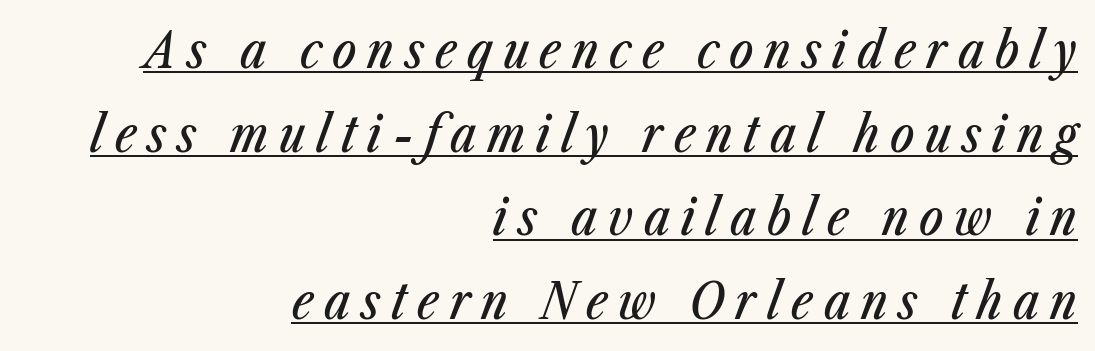
The text block is weighted toward the right margin, trailing off unevenly leftward. Someone cranked the tracking dial way up on this one. You could not count columns in this text — the font is proportionally spaced. The designer left line spacing at the default. If you drew a line through each stem, it would be angled. Quick note: underline on.
